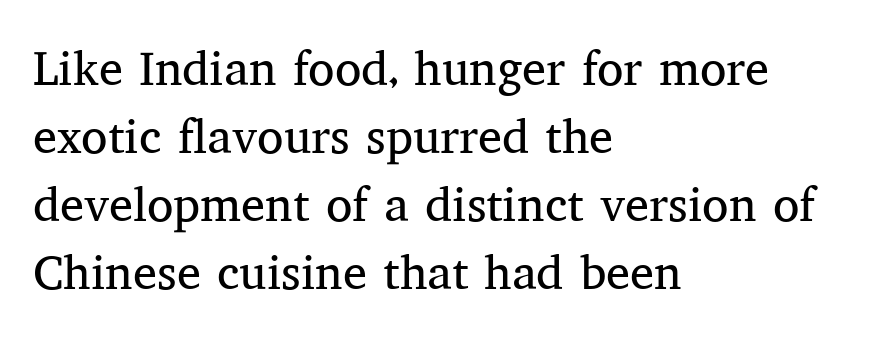
{"serif": "yes", "italic": "no", "bold": "no", "weight": "regular", "width": "normal", "stroke_contrast": "medium", "x_height": "medium", "monospaced": "no", "underline": "no", "align": "left", "line_spacing": "normal", "line_spacing_ratio": 1.42, "letter_spacing": "normal", "letter_spacing_em": 0.0, "glyph_px": 48}
